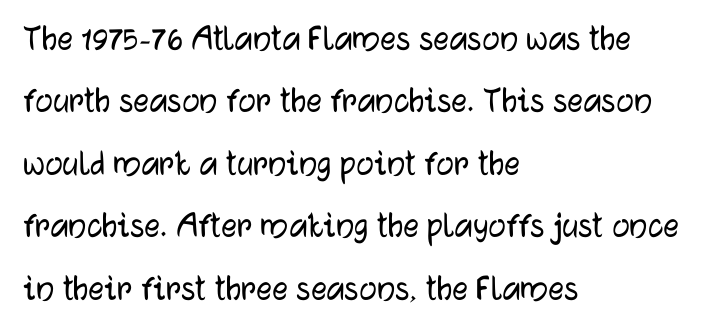
Compared with a centered layout, this one pins lines to the left instead. A typesetter would call this zero additional tracking. A bare baseline throughout the passage. Is there any slant? The stems are plumb. Varying glyph widths throughout — classic text-font behaviour.
